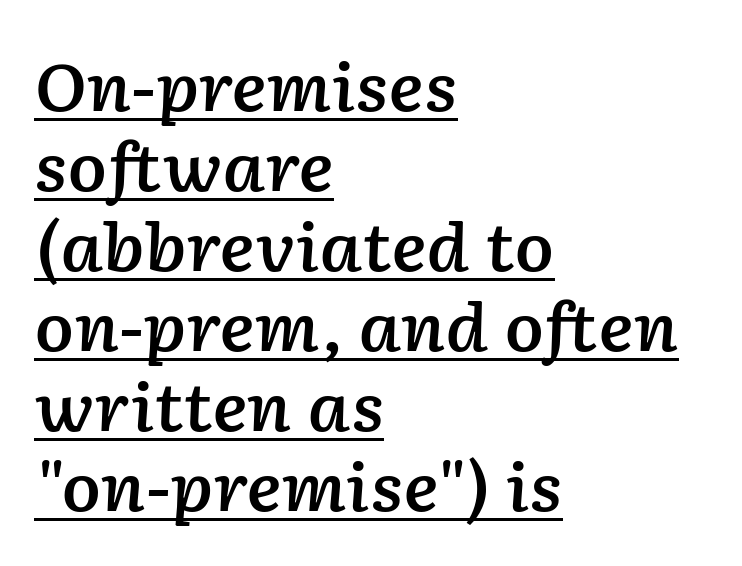
{"italic": "yes", "lean": "right", "slant_degrees": 2, "bold": "semi", "weight": "semibold", "width": "normal", "stroke_contrast": "low", "x_height": "medium", "monospaced": "no", "underline": "yes", "align": "left", "line_spacing_ratio": 1.23, "letter_spacing": "normal", "letter_spacing_em": 0.0, "glyph_px": 65}
